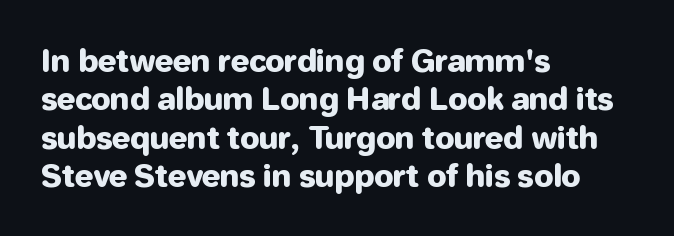
Each letter keeps its own natural width here, so spacing adapts to shape. The setting favours the left margin, as ordinary paragraphs usually do. The type is set solid horizontally, with unmodified tracking. Does the type have serifs? No, each stem ends abruptly.
